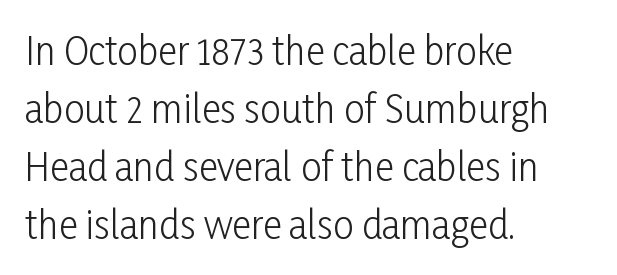
{"serif": "no", "italic": "no", "bold": "no", "weight": "light", "width": "condensed", "stroke_contrast": "low", "x_height": "medium", "monospaced": "no", "underline": "no", "align": "left", "line_spacing": "normal", "line_spacing_ratio": 1.57, "letter_spacing": "normal", "letter_spacing_em": 0.0, "glyph_px": 37}
